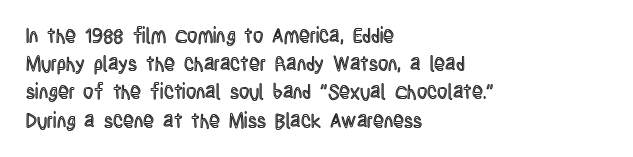
The image shows 20 px text type, upright; set left-aligned, normal line spacing (1.41x), normal letter spacing, not underlined.
